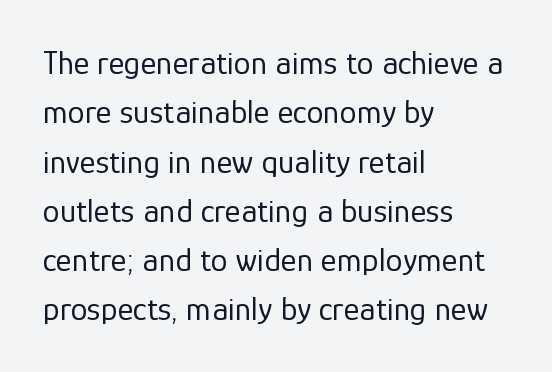
The image shows 34 px regular-weight sans-serif type, upright; set left-aligned, normal line spacing (1.45x), normal letter spacing, not underlined; low stroke contrast and a medium x-height.
